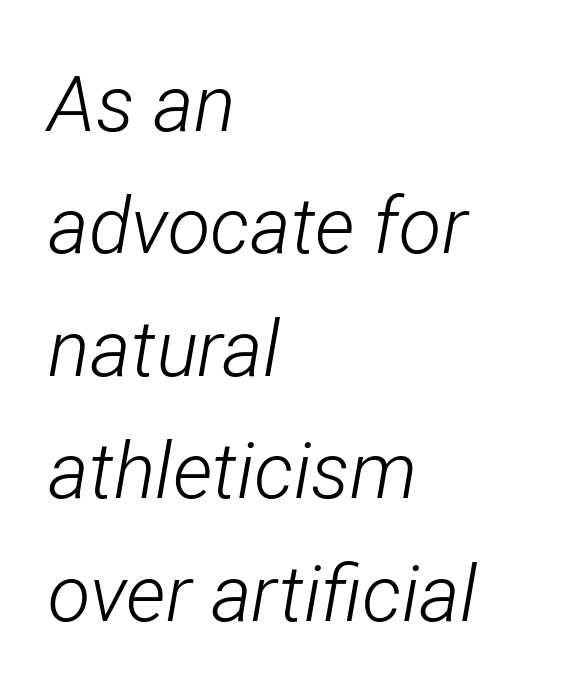
The image shows 78 px light, condensed type, italic (leaning right); set left-aligned, normal line spacing (1.57x), normal letter spacing, not underlined; low stroke contrast and a medium x-height.
